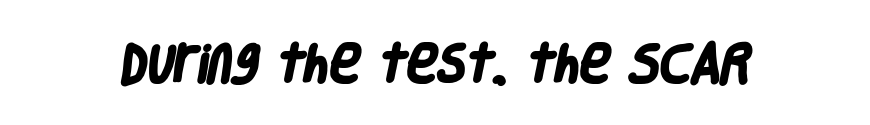
{"serif": "no", "bold": "yes", "weight": "heavy", "width": "condensed", "stroke_contrast": "low", "x_height": "large", "monospaced": "no", "underline": "no", "letter_spacing": "normal", "letter_spacing_em": 0.0, "glyph_px": 42}
